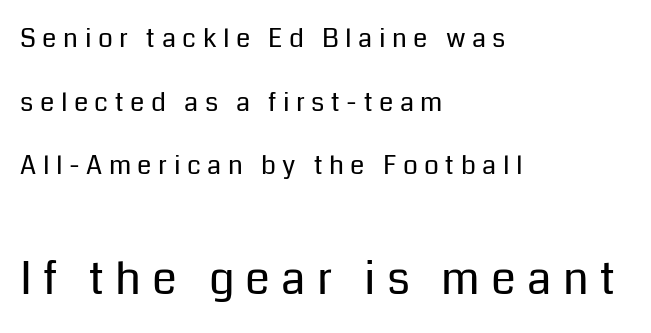
The image shows 45 px regular-weight sans-serif type, upright; set left-aligned, loose line spacing (2.45x), unusually wide letter spacing (+0.25 em), not underlined; the second (bottom) block is 1.73x larger; low stroke contrast and a medium x-height.
